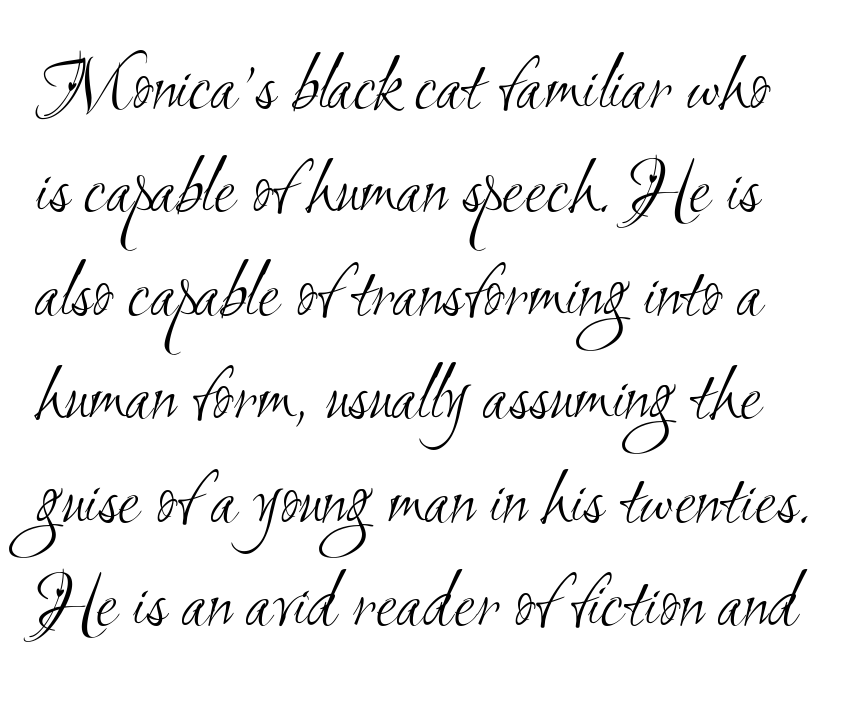
The image shows 79 px light, condensed sans-serif type; set normal line spacing (1.31x), normal letter spacing, not underlined; medium stroke contrast and a small x-height.
